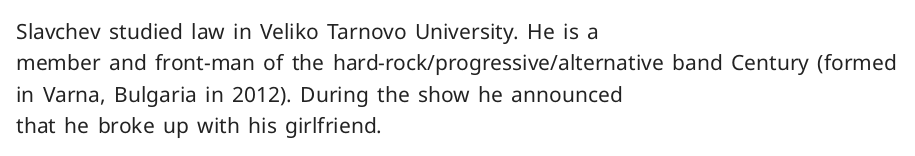
Ordinary non-slanted type is in use. Honestly, the row spacing looks completely unremarkable. These lines keep a tight, regular rhythm from letter to letter. These lines stack with their left ends in a neat column.
